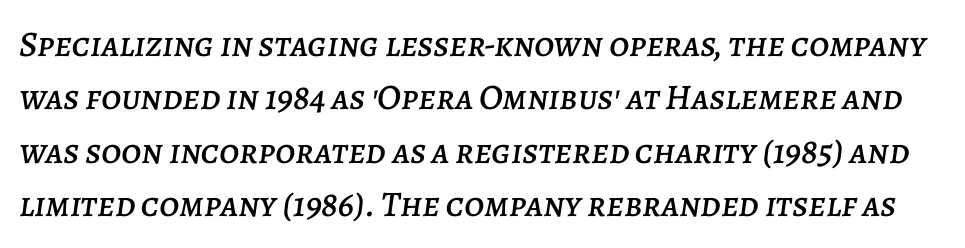
Q: Is the text italic (slanted)? A: Yes, it leans right by about 7 degrees.
Q: Is the text underlined? A: No.
Q: Is the spacing between letters normal or unusually wide? A: Normal.
Q: Is the spacing between lines tight, normal or loose? A: Normal.
Q: Width (condensed, normal, or wide)? A: Normal.
Q: Stroke contrast? A: Low.
Q: x-height? A: Large.
Q: Monospaced? A: No.
